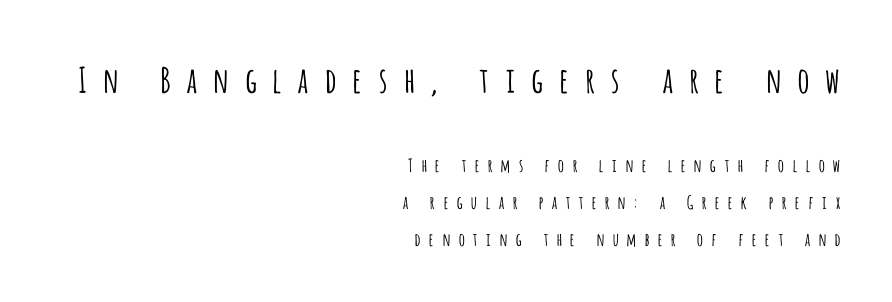
The tracking jumps out immediately: characters are airy and widely separated. Loosely led — the rows are spread out. Leftover space on each line is placed entirely before the opening word. Which of the two is more prominent by size? The first, at the top.
